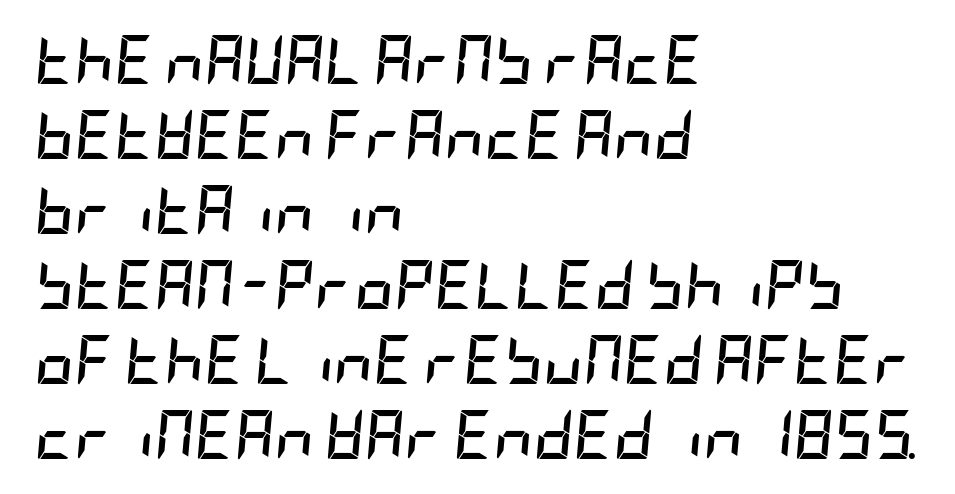
The image shows 49 px semibold, condensed type, italic (leaning right); set left-aligned, normal line spacing (1.53x), normal letter spacing, not underlined; low stroke contrast and a large x-height.
